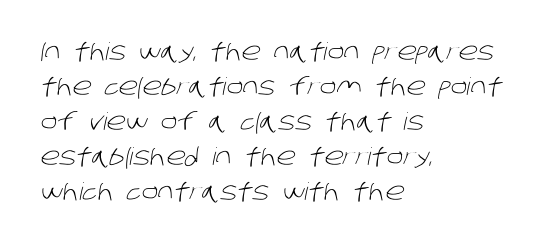
{"bold": "no", "underline": "no", "align": "left", "line_spacing": "normal", "line_spacing_ratio": 1.46, "letter_spacing": "normal", "letter_spacing_em": 0.0, "glyph_px": 24}
